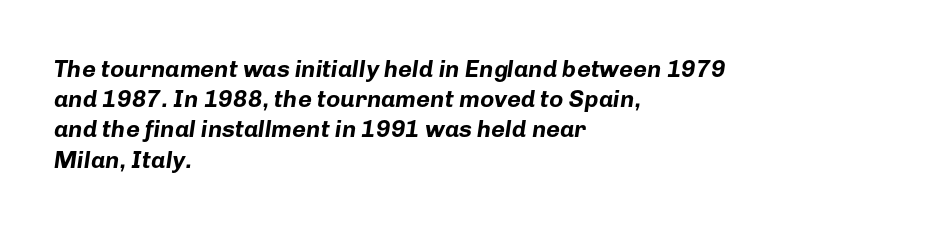
{"italic": "yes", "lean": "right", "slant_degrees": 8, "bold": "yes", "underline": "no", "align": "left", "line_spacing": "normal", "line_spacing_ratio": 1.26, "letter_spacing": "normal", "letter_spacing_em": 0.0, "glyph_px": 24}
